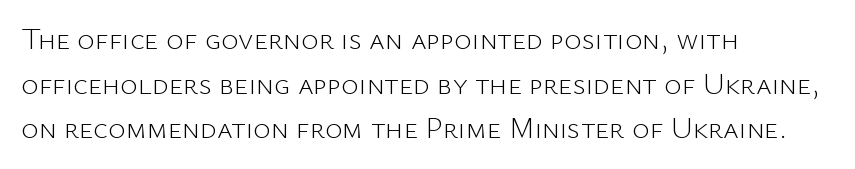
Q: Is the text bold? A: No.
Q: Is the text italic (slanted)? A: No, it is upright.
Q: Is the typeface a serif or a sans-serif typeface? A: Sans-serif.
Q: Is the text underlined? A: No.
Q: How is the paragraph aligned? A: Left-aligned.
Q: Is the spacing between letters normal or unusually wide? A: Normal.
Q: Is the spacing between lines tight, normal or loose? A: Normal.
Q: Width (condensed, normal, or wide)? A: Normal.
Q: Stroke contrast? A: Low.
Q: x-height? A: Medium.
Q: Monospaced? A: No.
